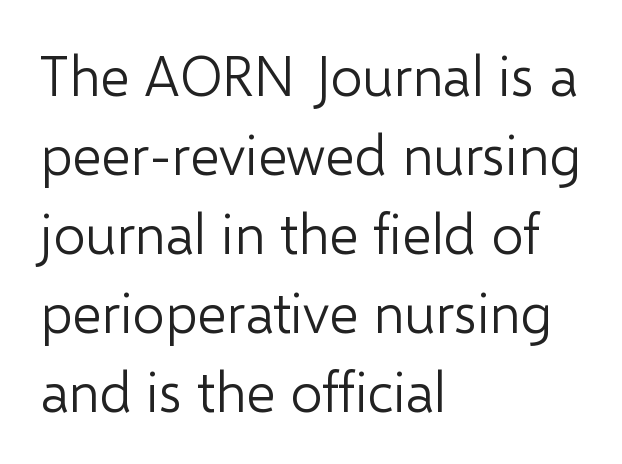
Q: Is the text bold? A: No.
Q: Is the text italic (slanted)? A: No, it is upright.
Q: Is the typeface a serif or a sans-serif typeface? A: Sans-serif.
Q: Is the text underlined? A: No.
Q: How is the paragraph aligned? A: Left-aligned.
Q: Is the spacing between letters normal or unusually wide? A: Normal.
Q: Is the spacing between lines tight, normal or loose? A: Normal.
Q: Width (condensed, normal, or wide)? A: Normal.
Q: Stroke contrast? A: Low.
Q: x-height? A: Medium.
Q: Monospaced? A: No.
